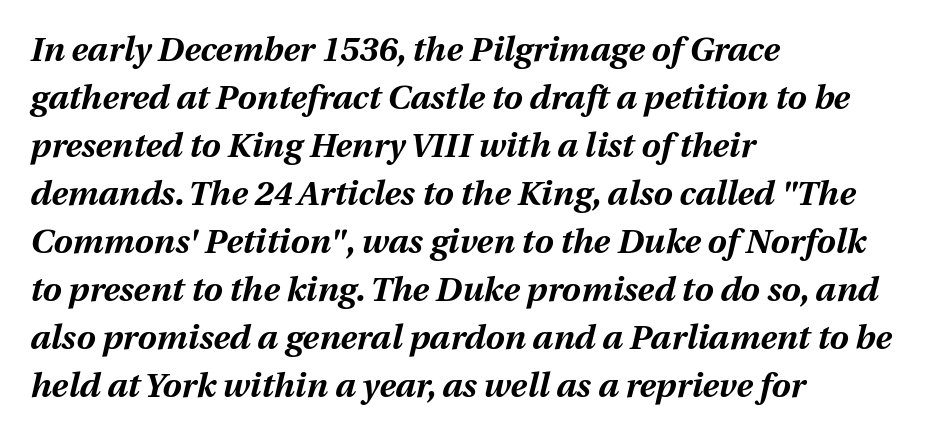
These lines are rendered in a variable-pitch font. There is no visible air inserted between adjacent glyphs. A full-strength bold gives these letters their thick strokes. Any mark beneath the type? The region is blank. The rendering uses a moderate line-height, typical for paragraphs.
